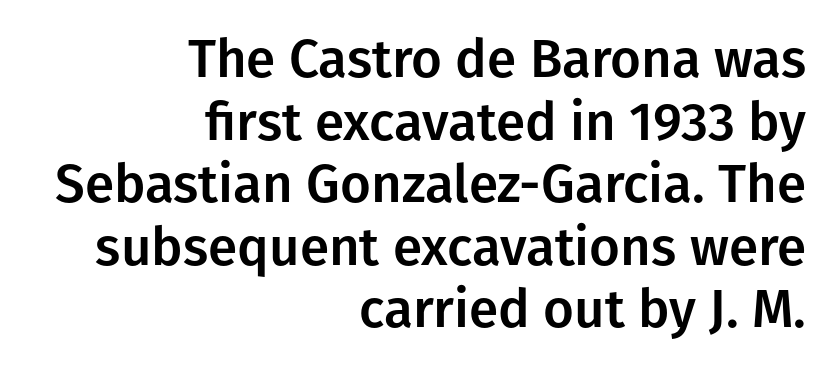
{"serif": "no", "italic": "no", "width": "normal", "stroke_contrast": "low", "x_height": "medium", "monospaced": "no", "underline": "no", "align": "right", "line_spacing_ratio": 1.18, "letter_spacing": "normal", "letter_spacing_em": 0.0, "glyph_px": 53}
